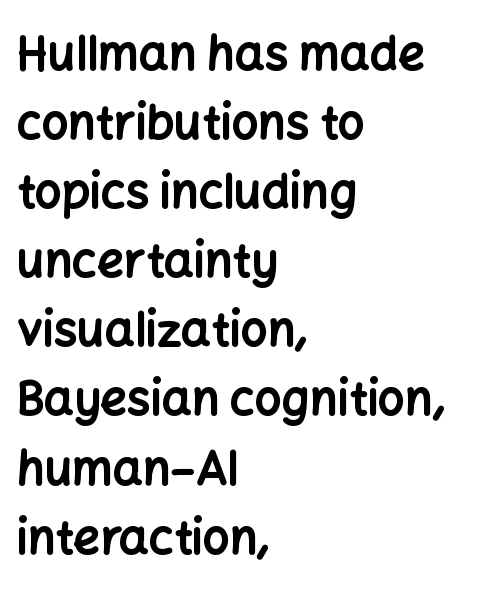
Q: Is the text bold? A: Yes.
Q: Is the text italic (slanted)? A: No, it is upright.
Q: Is the typeface a serif or a sans-serif typeface? A: Sans-serif.
Q: Is the text underlined? A: No.
Q: How is the paragraph aligned? A: Left-aligned.
Q: Is the spacing between letters normal or unusually wide? A: Normal.
Q: Is the spacing between lines tight, normal or loose? A: Normal.
Q: Width (condensed, normal, or wide)? A: Normal.
Q: Stroke contrast? A: Low.
Q: x-height? A: Medium.
Q: Monospaced? A: No.
